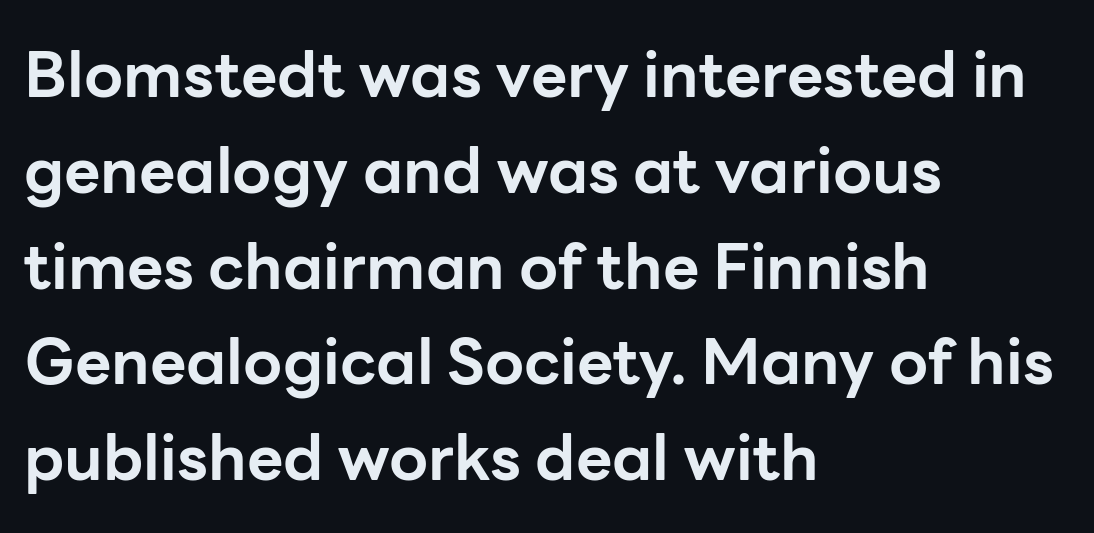
Spacing verdict: proportional, widths tailored to each character. Does the weight exceed regular? Yes, all the way to bold. Tall strokes in this sample are plumb rather than angled. Look at the bottom of the vertical strokes: they stop flat, with no serifs. Notice how descenders clear the ascenders below comfortably — that's standard leading.
